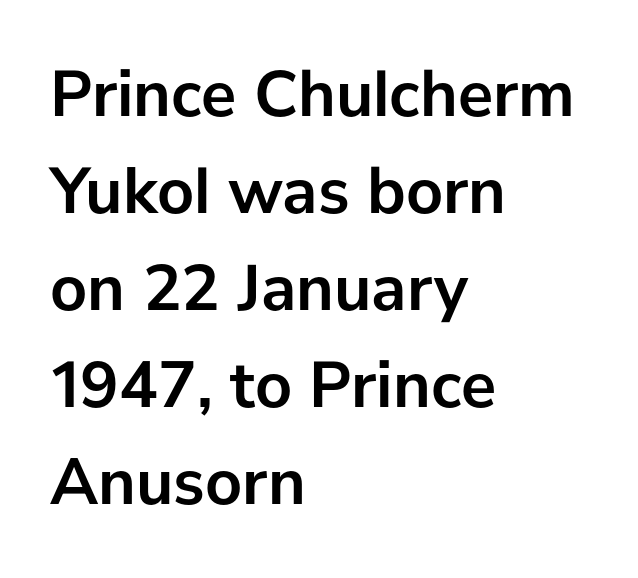
Compared with typical body copy, the letter spacing here is the same. The face used here is proportionally spaced, like ordinary book or web type. Students, this is bold: see how much ink each stroke carries. Only glyphs here, with clear space below each row. What kind of face is this? One without serifs — a sans.
